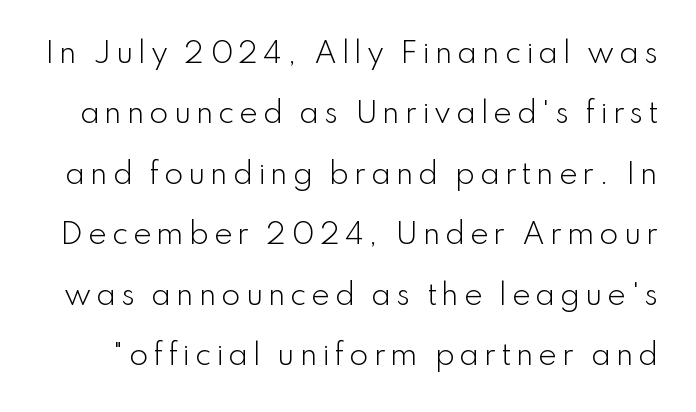
Q: Is the text bold? A: No.
Q: Is the text italic (slanted)? A: No, it is upright.
Q: Is the typeface a serif or a sans-serif typeface? A: Sans-serif.
Q: Is the text underlined? A: No.
Q: Is the spacing between lines tight, normal or loose? A: Loose.
Q: Width (condensed, normal, or wide)? A: Normal.
Q: Stroke contrast? A: Low.
Q: x-height? A: Small.
Q: Monospaced? A: No.
